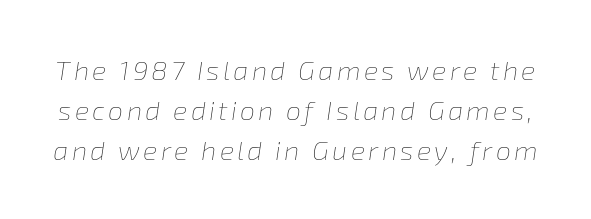
The image shows 27 px text type, italic (leaning right); set normal line spacing (1.48x), not underlined.
